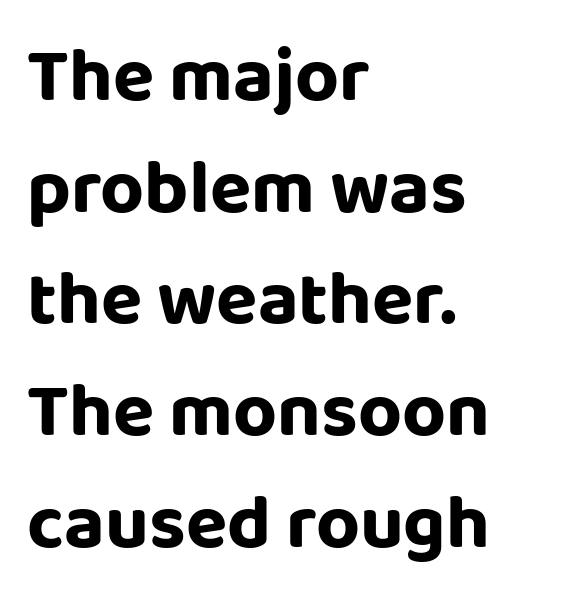
{"serif": "no", "italic": "no", "width": "normal", "stroke_contrast": "low", "x_height": "large", "monospaced": "no", "underline": "no", "align": "left", "line_spacing": "normal", "line_spacing_ratio": 1.47, "letter_spacing": "normal", "letter_spacing_em": 0.0, "glyph_px": 76}
